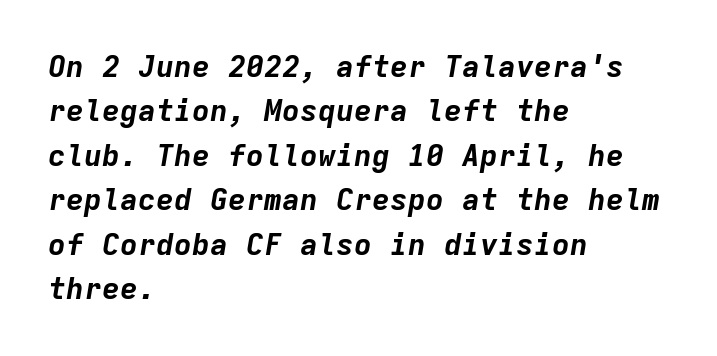
{"italic": "yes", "lean": "right", "slant_degrees": 9, "bold": "yes", "weight": "bold", "width": "normal", "stroke_contrast": "low", "x_height": "medium", "monospaced": "yes", "underline": "no", "align": "left", "line_spacing": "normal", "line_spacing_ratio": 1.48, "letter_spacing": "normal", "letter_spacing_em": 0.0, "glyph_px": 30}
